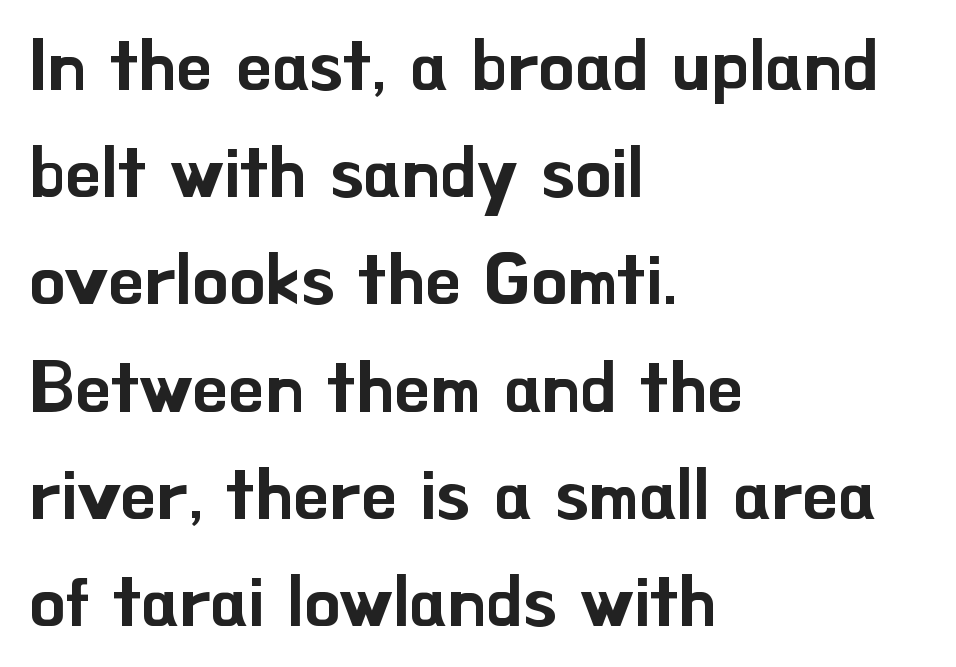
{"serif": "no", "italic": "no", "width": "normal", "stroke_contrast": "low", "x_height": "small", "monospaced": "no", "underline": "no", "align": "left", "line_spacing": "normal", "line_spacing_ratio": 1.51, "letter_spacing": "normal", "letter_spacing_em": 0.0, "glyph_px": 71}
